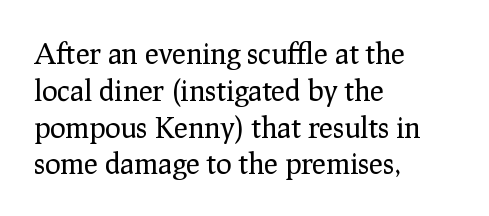
Each new line begins a customary step beneath the previous one. Note the varied advance widths — an 'i' is clearly narrower than an 'm'. The letterforms sit shoulder to shoulder at normal distance. Honestly, there is no underline to notice here at all. Rendered with straight, roman letterforms. This sample is left-justified, so line endings fall wherever the words run out.
